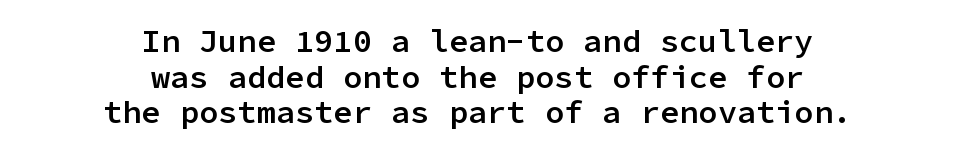
The image shows 32 px semibold sans-serif type, upright, monospaced; set centered, tight line spacing (1.11x), normal letter spacing, not underlined; low stroke contrast and a medium x-height.
